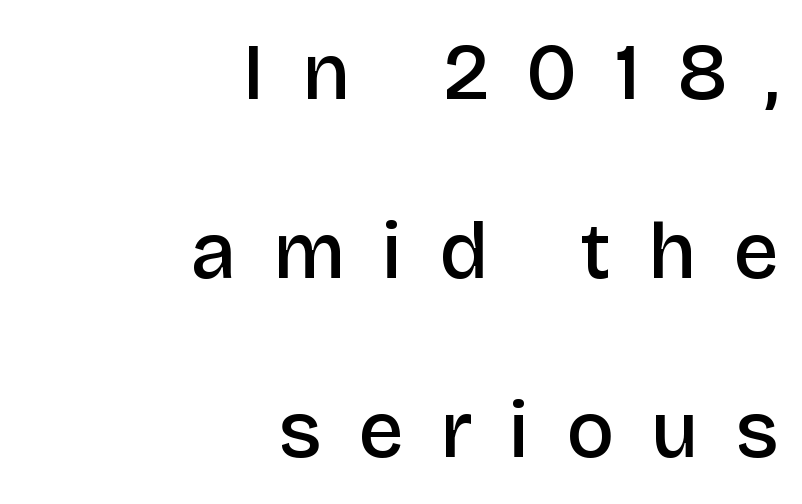
Q: Is the text bold? A: Semi-bold.
Q: Is the text italic (slanted)? A: No, it is upright.
Q: Is the typeface a serif or a sans-serif typeface? A: Sans-serif.
Q: Is the text underlined? A: No.
Q: How is the paragraph aligned? A: Right-aligned.
Q: Is the spacing between letters normal or unusually wide? A: Unusually wide.
Q: Is the spacing between lines tight, normal or loose? A: Loose.
Q: Width (condensed, normal, or wide)? A: Normal.
Q: Stroke contrast? A: Low.
Q: x-height? A: Large.
Q: Monospaced? A: No.
